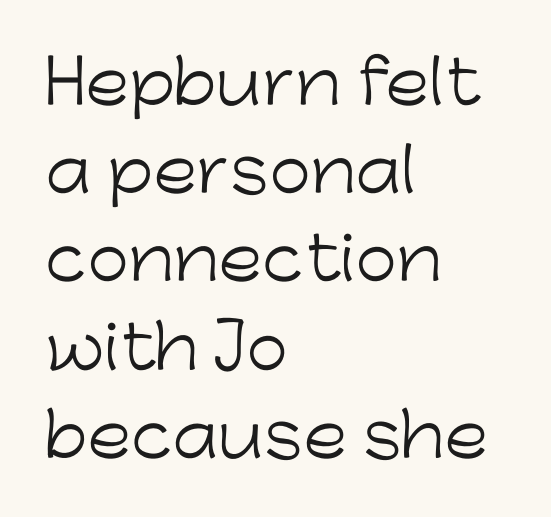
{"serif": "no", "italic": "no", "bold": "no", "weight": "light", "width": "normal", "stroke_contrast": "low", "x_height": "medium", "monospaced": "no", "underline": "no", "align": "left", "line_spacing": "normal", "line_spacing_ratio": 1.47, "letter_spacing": "normal", "letter_spacing_em": 0.0, "glyph_px": 60}
